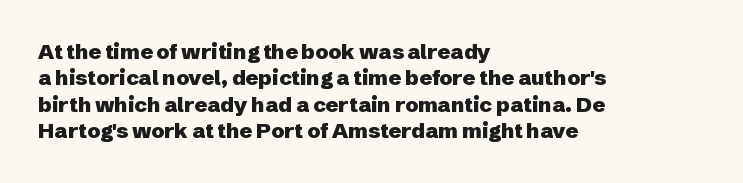
Q: Is the text bold? A: Yes.
Q: Is the text italic (slanted)? A: No, it is upright.
Q: Is the text underlined? A: No.
Q: How is the paragraph aligned? A: Left-aligned.
Q: Is the spacing between letters normal or unusually wide? A: Normal.
Q: Is the spacing between lines tight, normal or loose? A: Normal.
